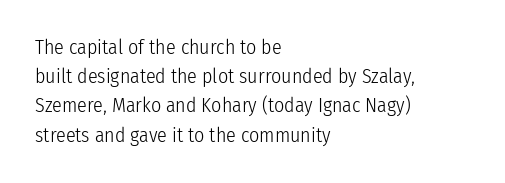
A normal amount of white space separates one row of letters from the next. The foot of each line stays bare and open. The ragged edge is on the right, which tells us the setting is flush left. This sample uses an upright cut, with every glyph sitting square on the baseline. No chunkiness to these letters — they're not bold. Does extra space separate the letters? No, they use regular spacing.
